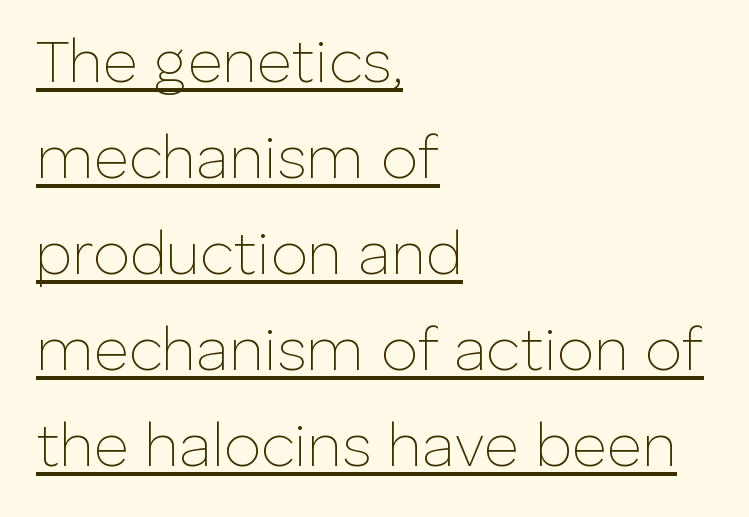
The image shows 60 px thin sans-serif type, upright; set left-aligned, normal line spacing (1.6x), normal letter spacing, underlined; low stroke contrast and a medium x-height.
